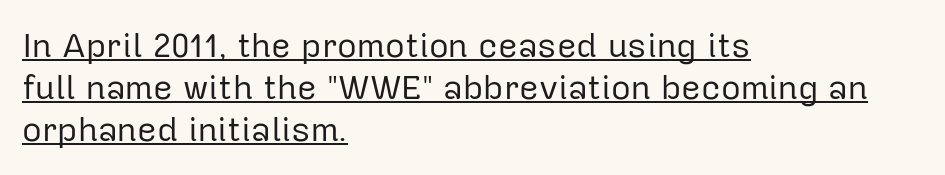
Is the letter spacing exaggerated? No — it looks like the ordinary default. Every row of glyphs begins at an identical x-position on the left. This is not heavy type; no bold has been used. The typesetter has applied underlining to the passage shown. Think of a printed novel: that variable character pitch is what you see here.
